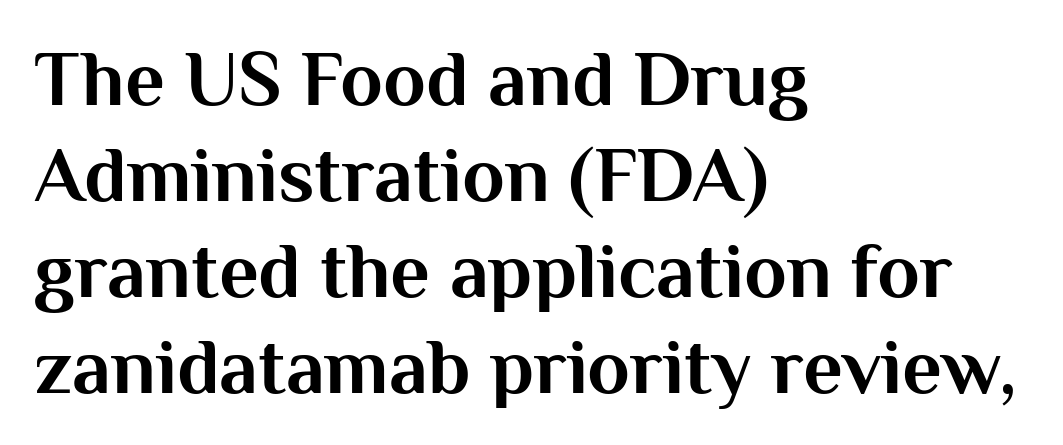
Q: Is the text bold? A: Yes.
Q: Is the text italic (slanted)? A: No, it is upright.
Q: Is the typeface a serif or a sans-serif typeface? A: Sans-serif.
Q: Is the text underlined? A: No.
Q: How is the paragraph aligned? A: Left-aligned.
Q: Is the spacing between letters normal or unusually wide? A: Normal.
Q: Width (condensed, normal, or wide)? A: Normal.
Q: Stroke contrast? A: Medium.
Q: x-height? A: Medium.
Q: Monospaced? A: No.
